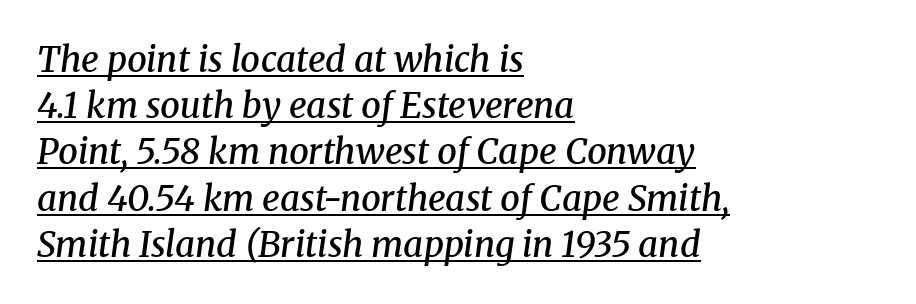
In terms of letterspacing, this is plain default setting. The letters are semibold — heavier than regular but short of a full bold. Note the varied advance widths — an 'i' is clearly narrower than an 'm'. Tall strokes in this sample are angled rather than plumb. Typeset ragged right — the left edge is the straight one.
